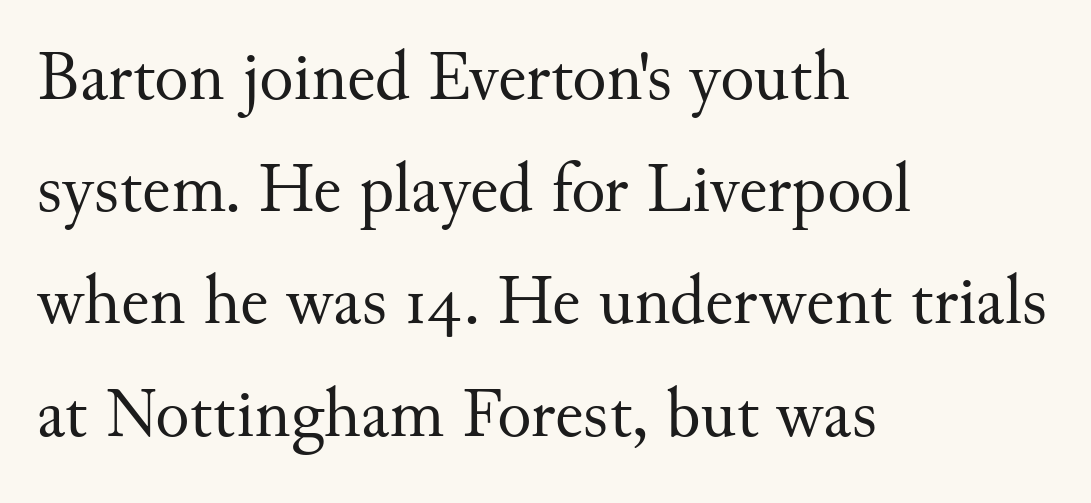
Style check: upright. Check under the words: just untouched page. Stroke mass is kept to a normal reading level or below. Glyph-to-glyph distance matches everyday printed text. The typesetter chose a ragged-right arrangement here. These lines are rendered in a variable-pitch font.
